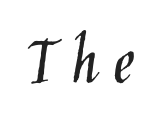
{"serif": "no", "bold": "no", "weight": "light", "width": "condensed", "stroke_contrast": "low", "x_height": "large", "monospaced": "no", "underline": "no", "glyph_px": 73}
